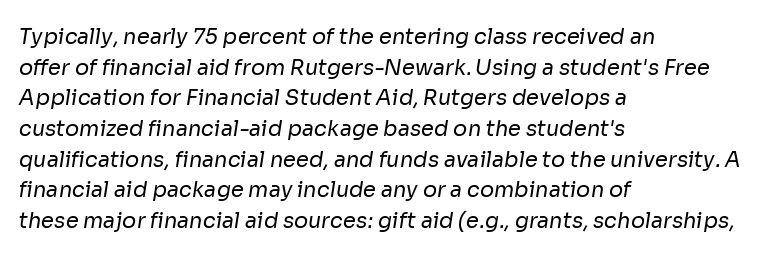
The image shows 21 px text type; set left-aligned, normal line spacing (1.46x), normal letter spacing, not underlined.
